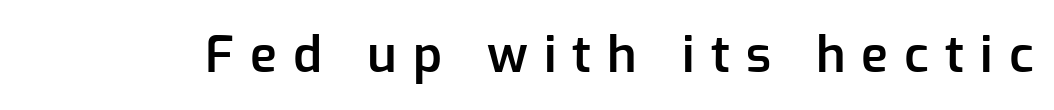
{"serif": "no", "italic": "no", "bold": "semi", "weight": "semibold", "width": "normal", "stroke_contrast": "low", "x_height": "medium", "monospaced": "no", "underline": "no", "letter_spacing": "wide", "letter_spacing_em": 0.32, "glyph_px": 50}
